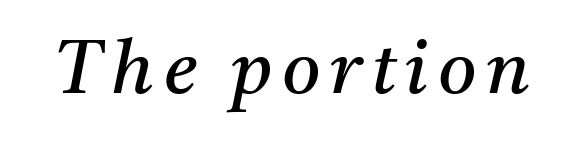
In terms of posture, this sample is oblique. A clean baseline with only descenders dipping below it. The cut favours lightness, reaching ordinary text weight at its darkest. This sample uses a serif face. This sample has the flowing, uneven cadence of proportional lettering.
